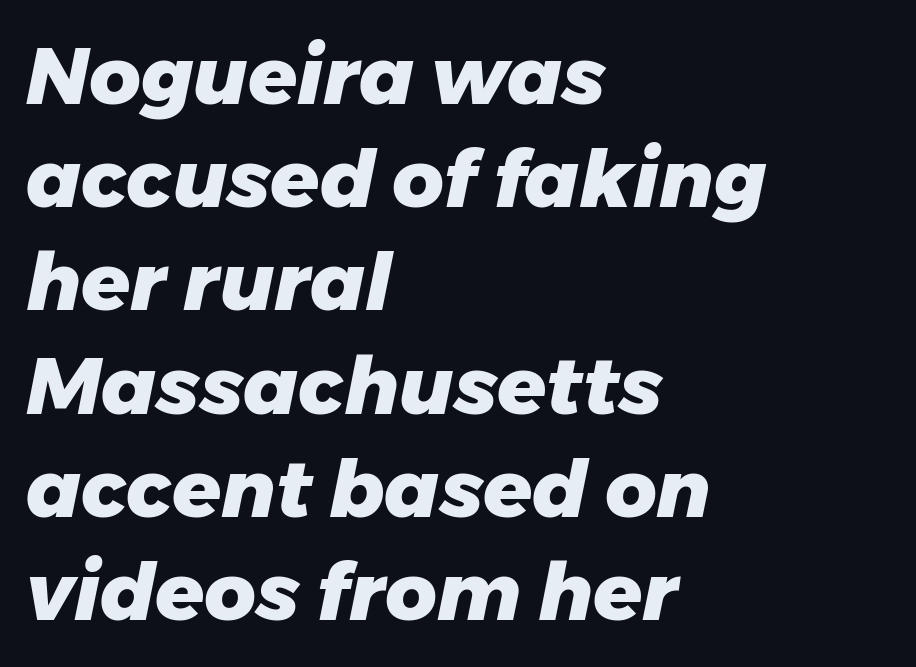
Q: Is the text bold? A: Yes.
Q: Is the text italic (slanted)? A: Yes, it leans right by about 11 degrees.
Q: Is the text underlined? A: No.
Q: How is the paragraph aligned? A: Left-aligned.
Q: Is the spacing between letters normal or unusually wide? A: Normal.
Q: Is the spacing between lines tight, normal or loose? A: Normal.
Q: Width (condensed, normal, or wide)? A: Normal.
Q: Stroke contrast? A: Low.
Q: x-height? A: Medium.
Q: Monospaced? A: No.
